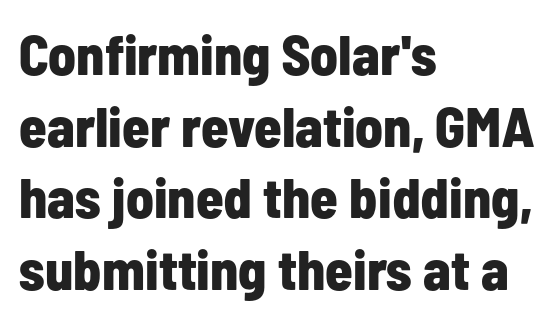
{"serif": "no", "italic": "no", "bold": "yes", "weight": "bold", "width": "condensed", "stroke_contrast": "low", "x_height": "medium", "monospaced": "no", "underline": "no", "align": "left", "line_spacing": "normal", "line_spacing_ratio": 1.28, "letter_spacing": "normal", "letter_spacing_em": 0.0, "glyph_px": 56}
